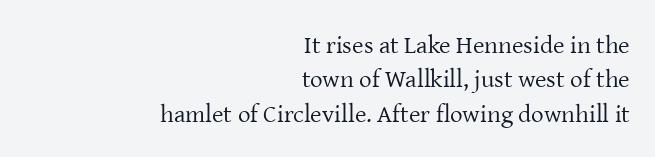
Leftover space on each line is placed entirely before the opening word. How are the letters spaced? Ordinarily, with no added tracking. This block has exactly the height ordinary leading produces. Posture: upright roman. Bold? No — there's no thickening of the strokes.
